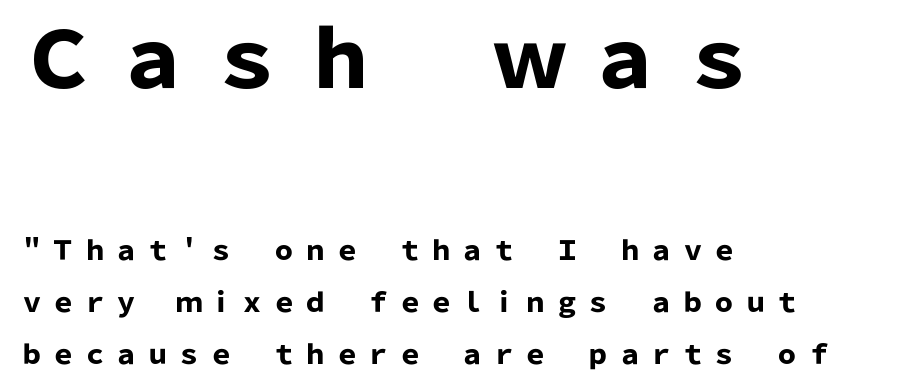
Q: Is the text bold? A: Yes.
Q: Is the text italic (slanted)? A: No, it is upright.
Q: Is the typeface a serif or a sans-serif typeface? A: Sans-serif.
Q: Is the text underlined? A: No.
Q: How is the paragraph aligned? A: Left-aligned.
Q: Is the spacing between letters normal or unusually wide? A: Unusually wide.
Q: Is the spacing between lines tight, normal or loose? A: Loose.
Q: Which block of text is set in a larger size, the first (top) or the second (bottom)? A: The first (top) one.
Q: Width (condensed, normal, or wide)? A: Normal.
Q: Stroke contrast? A: Low.
Q: x-height? A: Medium.
Q: Monospaced? A: No.
